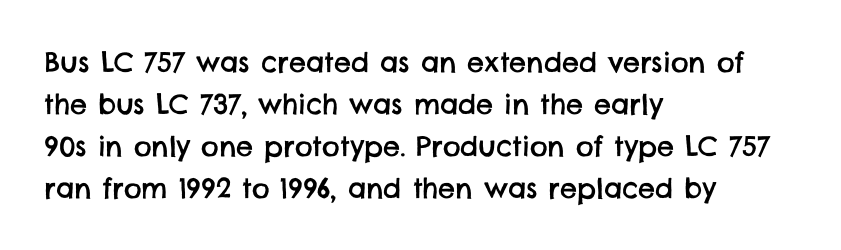
The image shows 27 px text type; set left-aligned, normal line spacing (1.55x), normal letter spacing, not underlined.
